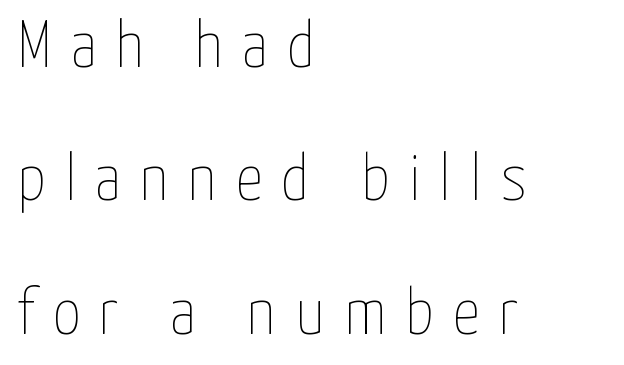
{"italic": "no", "bold": "no", "weight": "thin", "width": "condensed", "stroke_contrast": "low", "x_height": "medium", "monospaced": "no", "underline": "no", "align": "left", "line_spacing": "loose", "line_spacing_ratio": 1.99, "letter_spacing": "wide", "letter_spacing_em": 0.29, "glyph_px": 67}
